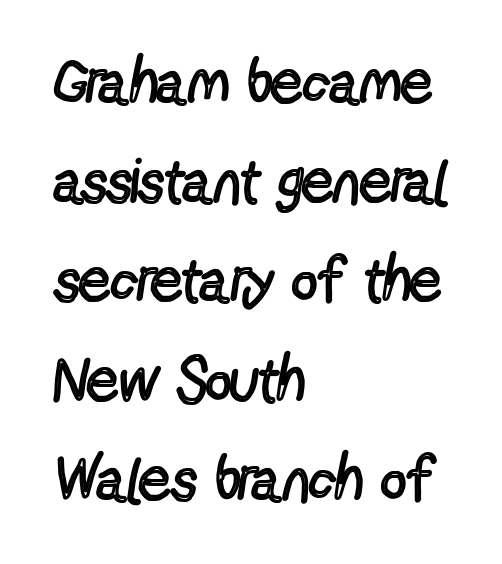
How would I describe the line gaps? Plain and ordinary. Font category for this specimen: sans-serif. The strokes carry an ordinary text weight at most. You could call the tracking neutral — neither tight nor loose.
